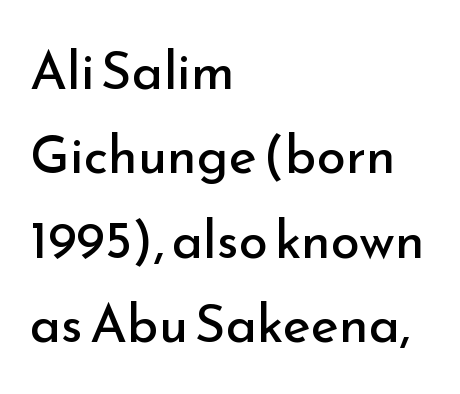
{"serif": "no", "italic": "no", "bold": "no", "weight": "regular", "width": "normal", "stroke_contrast": "low", "x_height": "small", "monospaced": "no", "underline": "no", "align": "left", "line_spacing": "normal", "line_spacing_ratio": 1.59, "letter_spacing": "normal", "letter_spacing_em": 0.0, "glyph_px": 53}
